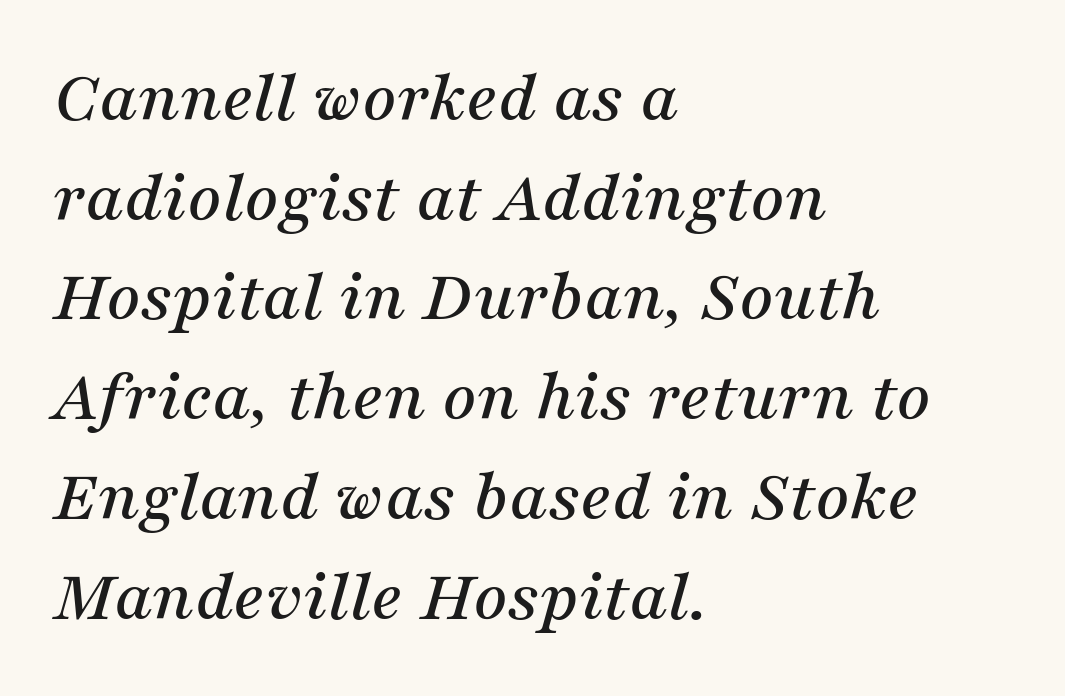
The image shows 75 px serif type, italic (leaning right); set left-aligned, normal line spacing (1.33x), normal letter spacing, not underlined; medium stroke contrast and a medium x-height.
